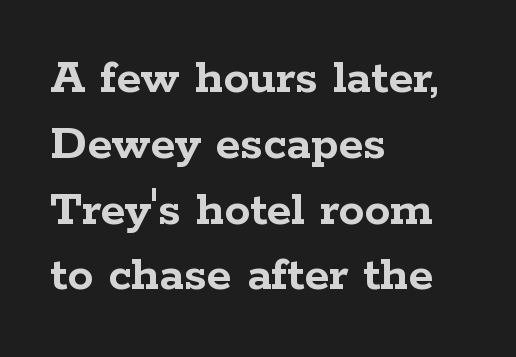
{"serif": "yes", "italic": "no", "bold": "yes", "weight": "semibold", "width": "wide", "stroke_contrast": "low", "x_height": "medium", "monospaced": "no", "underline": "no", "align": "left", "line_spacing": "normal", "line_spacing_ratio": 1.29, "letter_spacing": "normal", "letter_spacing_em": 0.0, "glyph_px": 51}
